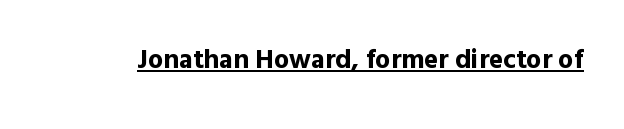
Q: Is the text bold? A: Yes.
Q: Is the text italic (slanted)? A: No, it is upright.
Q: Is the text underlined? A: Yes.
Q: Is the spacing between letters normal or unusually wide? A: Normal.
